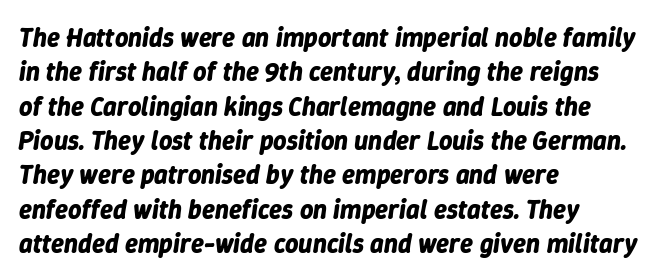
The image shows 26 px bold type, italic (leaning right); set left-aligned, normal line spacing (1.32x), normal letter spacing, not underlined.
